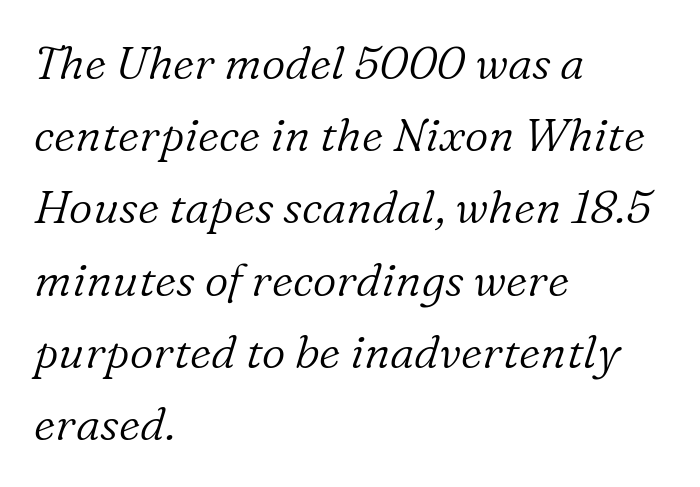
Q: Is the text bold? A: No.
Q: Is the text italic (slanted)? A: Yes, it leans right by about 16 degrees.
Q: Is the typeface a serif or a sans-serif typeface? A: Serif.
Q: Is the text underlined? A: No.
Q: How is the paragraph aligned? A: Left-aligned.
Q: Is the spacing between letters normal or unusually wide? A: Normal.
Q: Is the spacing between lines tight, normal or loose? A: Normal.
Q: Width (condensed, normal, or wide)? A: Normal.
Q: Stroke contrast? A: Low.
Q: x-height? A: Medium.
Q: Monospaced? A: No.
